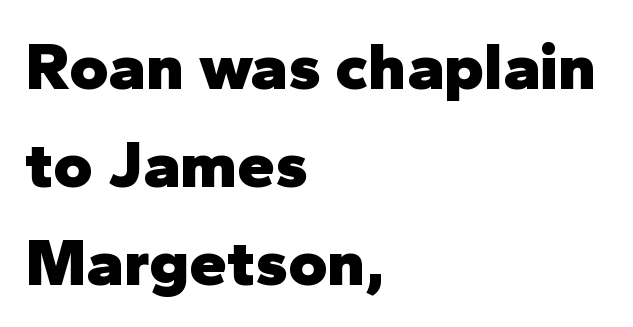
The text block is weighted toward the left margin, trailing off unevenly rightward. The designer left line spacing at the default. Lines of text with bare space underneath. The letters carry no serifs — their stems end cleanly without finishing strokes. The lettering holds an erect, upright posture throughout.
